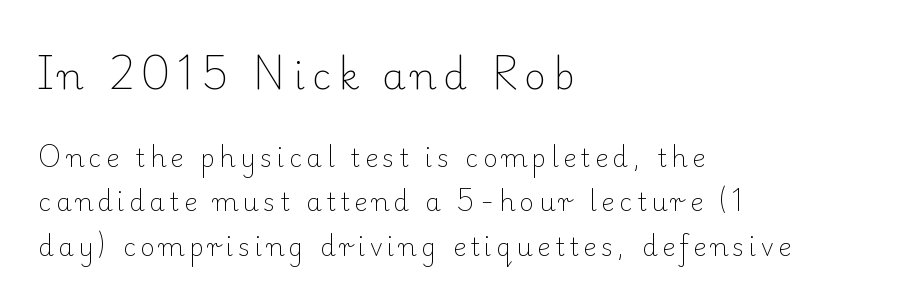
The space beneath each line is pristine and unruled. Designer's note — italics off, roman on. Stem width sits at or under what a default text font uses. Caption: upper text group enlarged, lower text group reduced. Are there feet on the stems? There are — it's a serif.
